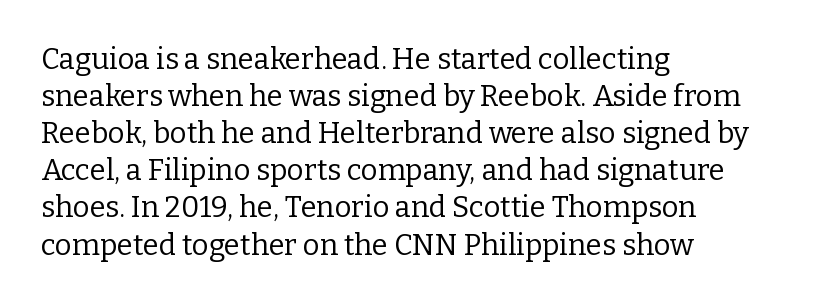
Q: Is the text bold? A: No.
Q: Is the text italic (slanted)? A: No, it is upright.
Q: Is the typeface a serif or a sans-serif typeface? A: Serif.
Q: Is the text underlined? A: No.
Q: How is the paragraph aligned? A: Left-aligned.
Q: Is the spacing between letters normal or unusually wide? A: Normal.
Q: Is the spacing between lines tight, normal or loose? A: Normal.
Q: Width (condensed, normal, or wide)? A: Normal.
Q: Stroke contrast? A: Low.
Q: x-height? A: Medium.
Q: Monospaced? A: No.
